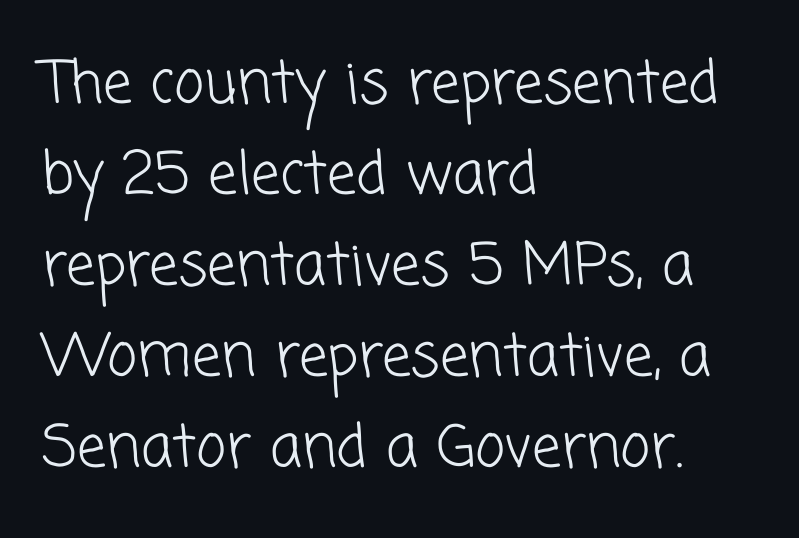
{"serif": "no", "bold": "no", "weight": "light", "width": "normal", "stroke_contrast": "low", "x_height": "medium", "monospaced": "no", "underline": "no", "align": "left", "line_spacing": "normal", "line_spacing_ratio": 1.57, "letter_spacing": "normal", "letter_spacing_em": 0.0, "glyph_px": 58}
